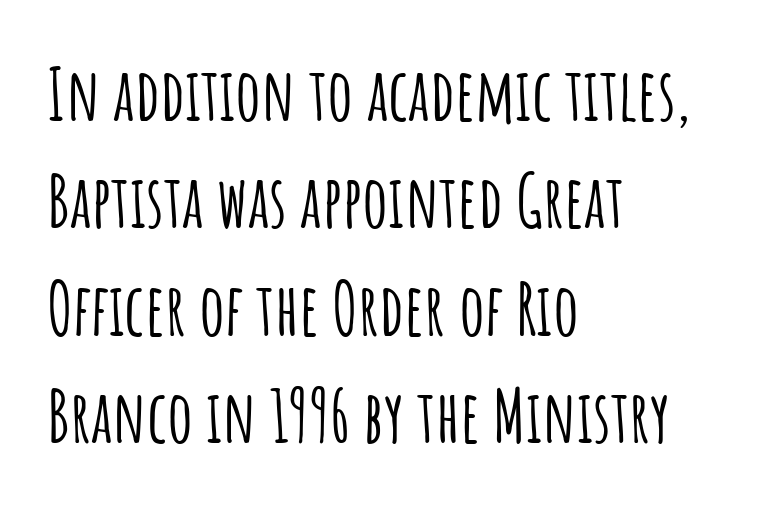
Q: Is the text italic (slanted)? A: No, it is upright.
Q: Is the typeface a serif or a sans-serif typeface? A: Sans-serif.
Q: Is the text underlined? A: No.
Q: How is the paragraph aligned? A: Left-aligned.
Q: Is the spacing between letters normal or unusually wide? A: Normal.
Q: Is the spacing between lines tight, normal or loose? A: Normal.
Q: Width (condensed, normal, or wide)? A: Condensed.
Q: Stroke contrast? A: Low.
Q: x-height? A: Large.
Q: Monospaced? A: No.
